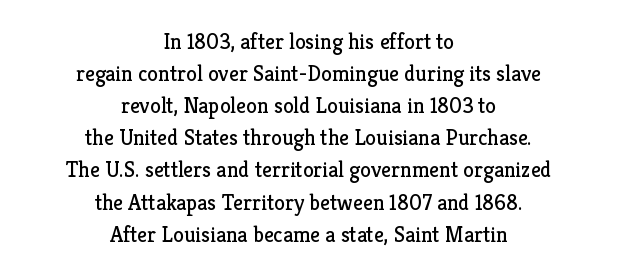
The strip under each line holds only bare page. Horizontal bands of white between lines are of average thickness. Weight class: somewhere from thin through regular. Quick note: not italic, upright. The paragraph shown floats in the horizontal middle. You could call the tracking neutral — neither tight nor loose.
